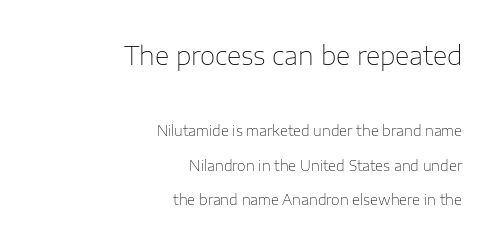
Bare-footed words on every line. Leftover space on each line is placed entirely before the opening word. The letters sit at their default tracking, neither squeezed nor spread. Stroke mass is kept to a normal reading level or below. The first block has been scaled up relative to the second.
